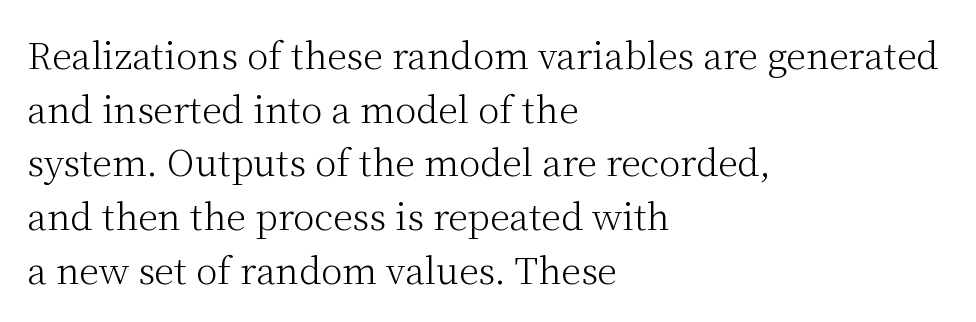
{"serif": "yes", "italic": "no", "bold": "no", "weight": "light", "width": "normal", "stroke_contrast": "medium", "x_height": "medium", "monospaced": "no", "underline": "no", "align": "left", "line_spacing": "normal", "line_spacing_ratio": 1.49, "letter_spacing": "normal", "letter_spacing_em": 0.0, "glyph_px": 36}
